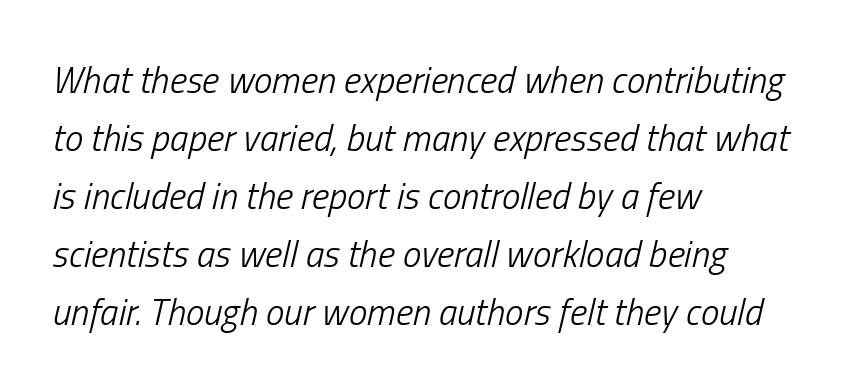
{"italic": "yes", "lean": "right", "slant_degrees": 13, "bold": "no", "weight": "light", "width": "condensed", "stroke_contrast": "low", "x_height": "medium", "monospaced": "no", "underline": "no", "align": "left", "line_spacing": "normal", "line_spacing_ratio": 1.57, "letter_spacing": "normal", "letter_spacing_em": 0.0, "glyph_px": 37}
